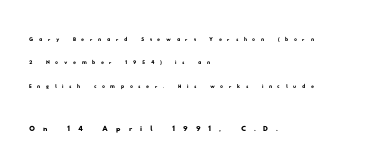
The image shows 20 px text type; set left-aligned, normal line spacing (1.67x), unusually wide letter spacing (+0.4 em), not underlined; the second (bottom) block is 1.43x larger.
